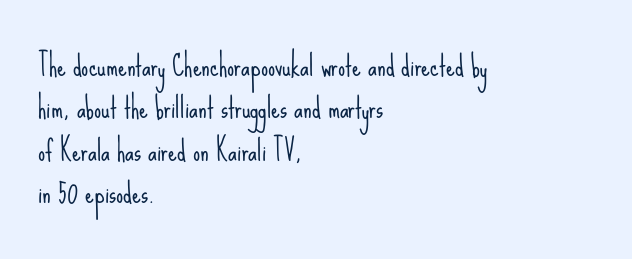
{"serif": "no", "italic": "no", "bold": "no", "weight": "light", "width": "condensed", "stroke_contrast": "low", "x_height": "small", "monospaced": "no", "underline": "no", "align": "left", "line_spacing": "normal", "line_spacing_ratio": 1.51, "letter_spacing": "normal", "letter_spacing_em": 0.0, "glyph_px": 28}
